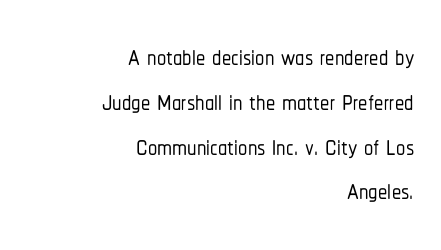
Compared with typical body copy, the letter spacing here is the same. The font family rendered here belongs to the sans-serif group. The axis of the letterforms is exactly vertical. The foot of each line stays bare and open. Each letter keeps its own natural width here, so spacing adapts to shape.
